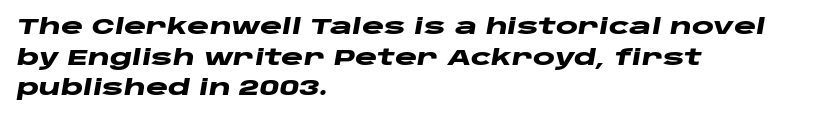
Slant detected: the letters are inclined. Quick note: interline space is typical. The passage is arranged the way most books set body copy — flush left. The baseline area is clear. Caption: bold face, heavy strokes.
